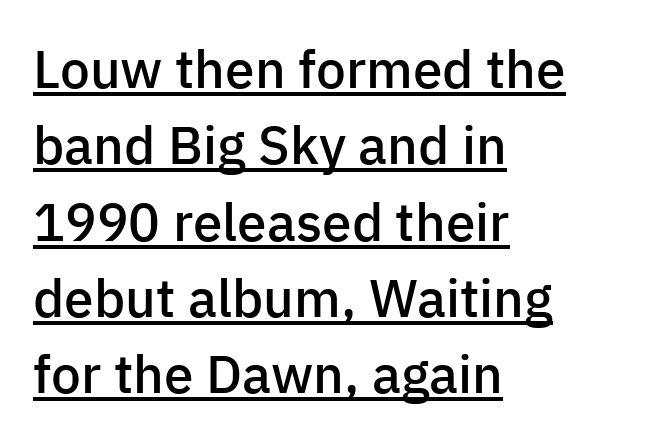
The image shows 53 px semibold sans-serif type, upright; set left-aligned, normal line spacing (1.44x), normal letter spacing, underlined; low stroke contrast and a medium x-height.
